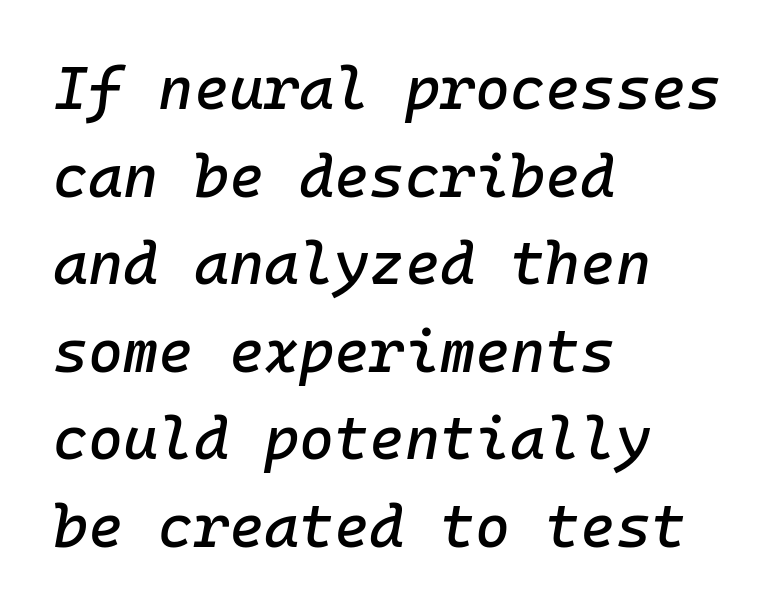
Q: Is the text italic (slanted)? A: Yes, it leans right by about 10 degrees.
Q: Is the text underlined? A: No.
Q: How is the paragraph aligned? A: Left-aligned.
Q: Is the spacing between letters normal or unusually wide? A: Normal.
Q: Is the spacing between lines tight, normal or loose? A: Normal.
Q: Width (condensed, normal, or wide)? A: Normal.
Q: Stroke contrast? A: Low.
Q: x-height? A: Medium.
Q: Monospaced? A: Yes.
